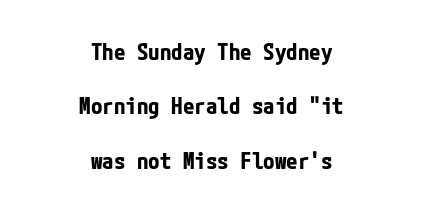
{"italic": "no", "bold": "yes", "underline": "no", "align": "center", "line_spacing": "loose", "line_spacing_ratio": 2.36, "letter_spacing": "normal", "letter_spacing_em": 0.0, "glyph_px": 23}
